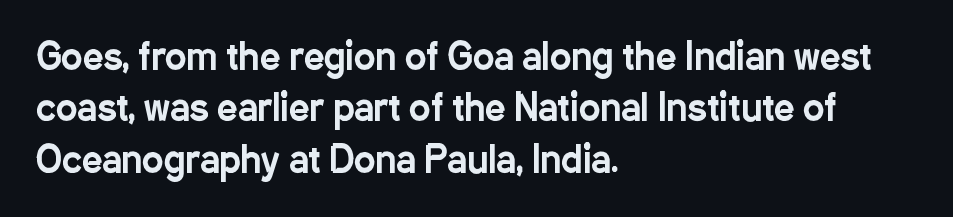
The image shows 36 px condensed sans-serif type, upright; set left-aligned, normal line spacing (1.43x), normal letter spacing, not underlined; low stroke contrast and a medium x-height.
